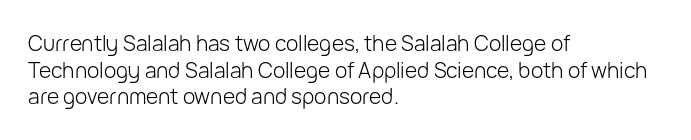
Summary of weight: not heavy and not bold. The vertical gap from one line to the next is medium. The type is set solid horizontally, with unmodified tracking. No italicization has been applied; the sample stays upright. The paragraph shown leans on its left margin. The gap between lines stays unmarked.
